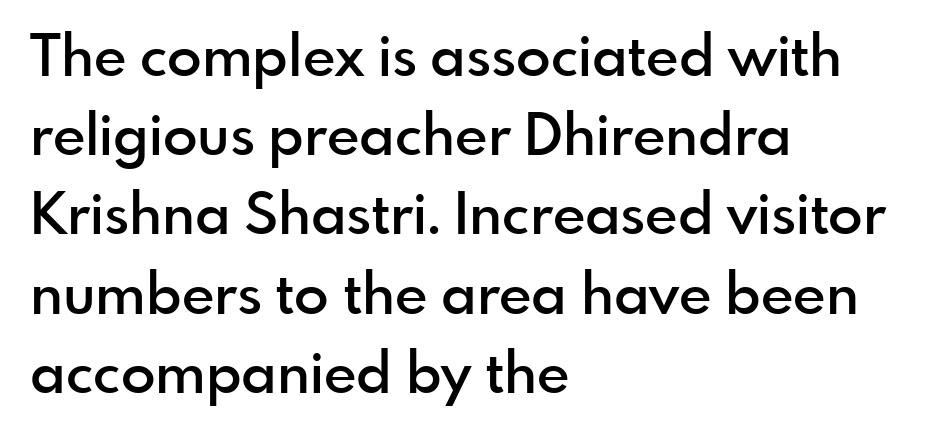
The image shows 57 px semibold sans-serif type, upright; set left-aligned, normal line spacing (1.39x), normal letter spacing, not underlined; a small x-height.
